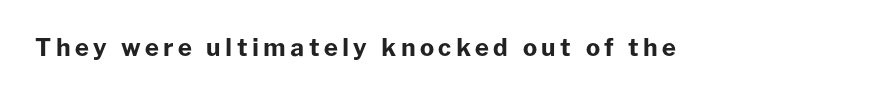
The image shows 24 px bold type, upright; set not underlined.
